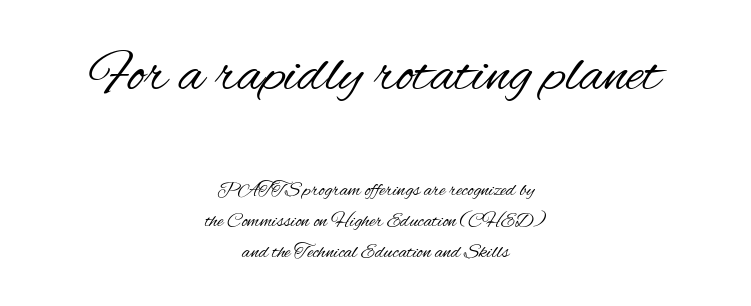
A quiet, ordinary-to-light weight characterises the typeface. Compared with a flush-left layout, this one balances lines on the center instead. The gaps between neighbouring characters are ordinary and unremarkable. The letters advance in unequal steps, a hallmark of proportional type. Size hierarchy here favors the leading block over the trailing one.
